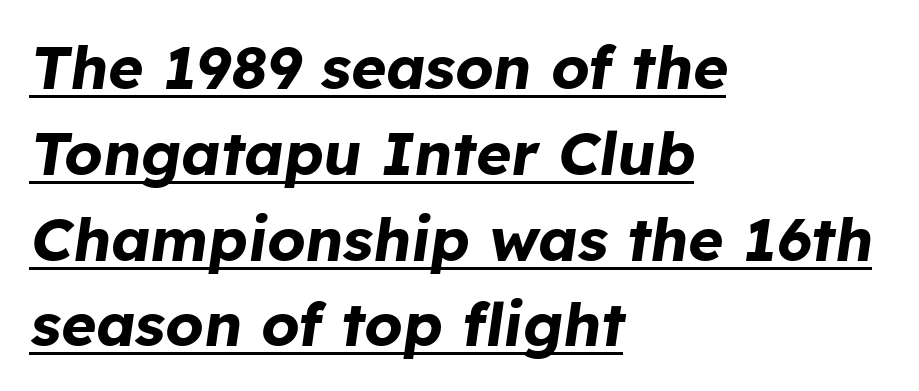
When letters slant like this, we call the style italic. A student would call this left alignment; a typographer would say flush left, rag right. Typesetter's note: full bold, strokes at maximum text heaviness. This block has exactly the height ordinary leading produces. Is the letter spacing exaggerated? No — it looks like the ordinary default.
